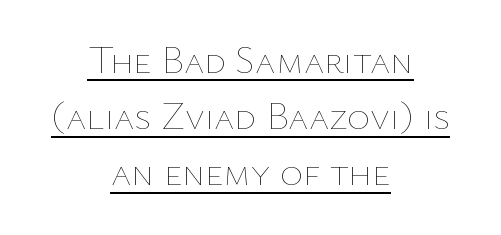
The image shows 39 px thin type, upright; set centered, normal line spacing (1.44x), normal letter spacing, underlined; low stroke contrast and a medium x-height.
